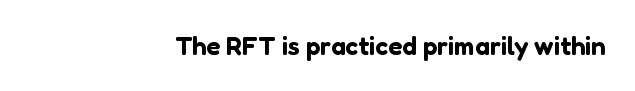
Q: Is the text italic (slanted)? A: No, it is upright.
Q: Is the text underlined? A: No.
Q: How is the paragraph aligned? A: Right-aligned.
Q: Is the spacing between letters normal or unusually wide? A: Normal.
